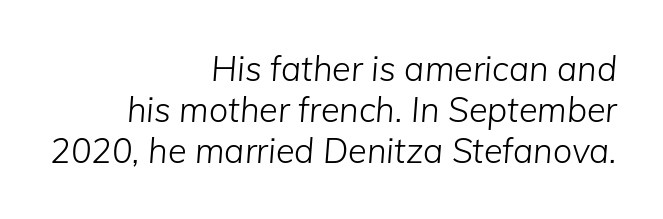
Glyph-to-glyph distance matches everyday printed text. Caption: face not bold, strokes unweighted. Honestly, there is no underline to notice here at all. You could not count columns in this text — the font is proportionally spaced. Is the type slanted? Yes — the strokes lean at a clear angle.
